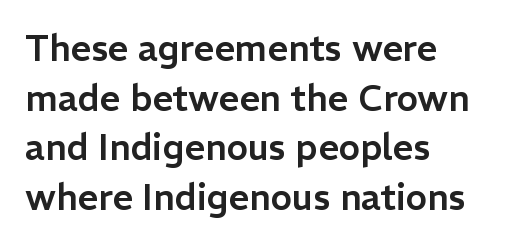
{"serif": "no", "italic": "no", "width": "normal", "stroke_contrast": "low", "x_height": "medium", "monospaced": "no", "underline": "no", "align": "left", "line_spacing": "normal", "line_spacing_ratio": 1.38, "letter_spacing": "normal", "letter_spacing_em": 0.0, "glyph_px": 36}
